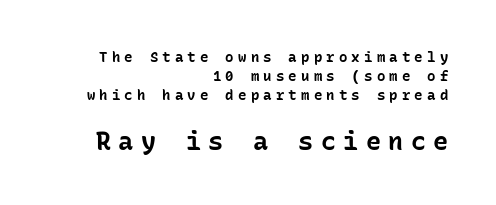
{"italic": "no", "bold": "yes", "underline": "no", "align": "right", "line_spacing": "normal", "line_spacing_ratio": 1.37, "letter_spacing": "wide", "letter_spacing_em": 0.3, "larger_block": "second", "size_ratio": 1.79, "glyph_px": 25}
